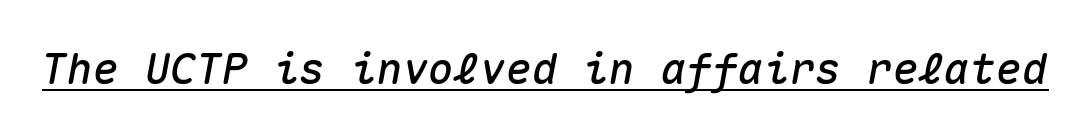
What stands out about the letter spacing? Nothing — it is the standard amount. You could count columns in this text — the font is strictly monospaced. There's an unmistakable incline to the writing here. This rendering features underlined lettering.
